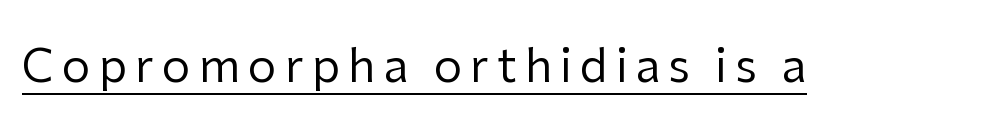
Q: Is the text bold? A: No.
Q: Is the text italic (slanted)? A: No, it is upright.
Q: Is the typeface a serif or a sans-serif typeface? A: Sans-serif.
Q: Is the text underlined? A: Yes.
Q: Width (condensed, normal, or wide)? A: Normal.
Q: Stroke contrast? A: Low.
Q: x-height? A: Medium.
Q: Monospaced? A: No.
